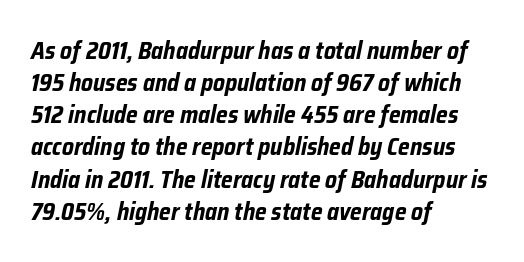
Quick note: interline space is typical. Weight: bold. These lines were composed using italics. This sample uses plain, unmodified letter spacing.
